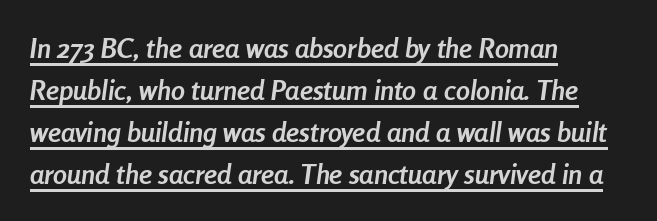
The image shows 28 px semibold, condensed type, italic (leaning right); set left-aligned, normal line spacing (1.5x), normal letter spacing, underlined; low stroke contrast and a medium x-height.
